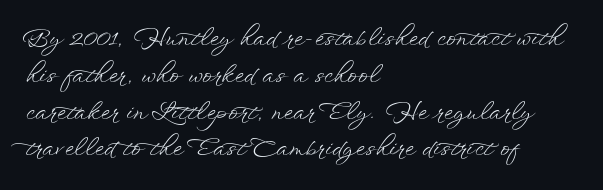
Q: Is the text bold? A: No.
Q: Is the text italic (slanted)? A: Yes.
Q: Is the text underlined? A: No.
Q: How is the paragraph aligned? A: Left-aligned.
Q: Is the spacing between letters normal or unusually wide? A: Normal.
Q: Is the spacing between lines tight, normal or loose? A: Normal.
